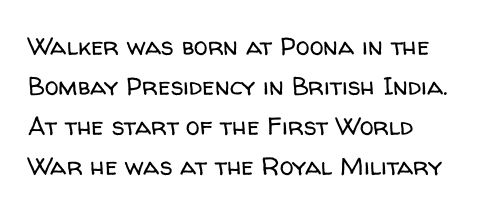
The image shows 25 px text type, upright; set normal line spacing (1.6x), normal letter spacing, not underlined.
